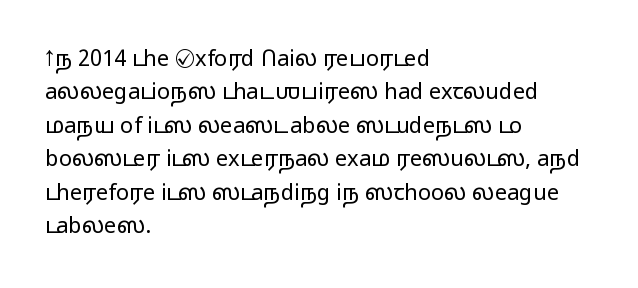
Summary of vertical rhythm: regular, with standard interline spacing. No extra ink here — the face is not bold. Quick note: not italic, upright. Horizontal alignment here is leftward, the default for most running prose.
